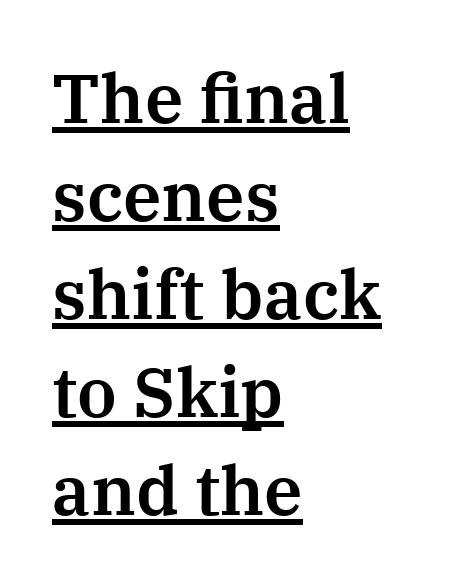
Examine the stroke ends and you'll spot serifs. The lettering holds an erect, upright posture throughout. Proportional: the letters do not fall into vertical columns. Every word sits above its own underline. Nobody touched the tracking dial on this one.
